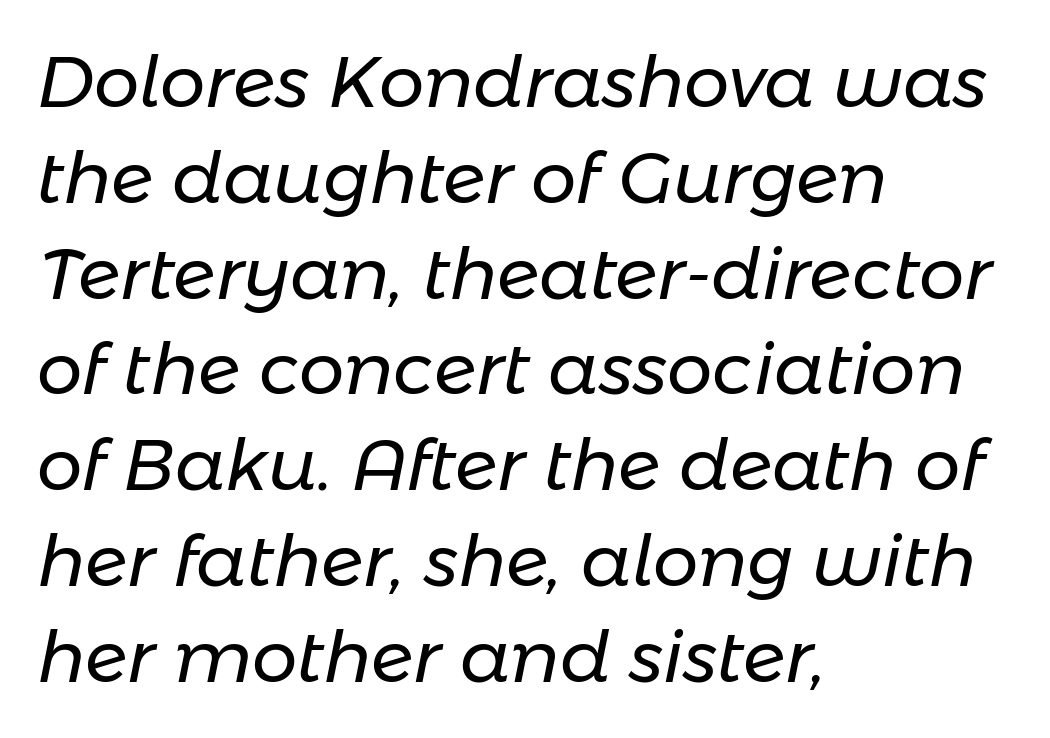
Each letter keeps its own natural width here, so spacing adapts to shape. Descenders are the only things crossing below the line. The rendering uses a moderate line-height, typical for paragraphs. Every row of glyphs begins at an identical x-position on the left. The typeface has the unassuming heft of standard copy or less.
